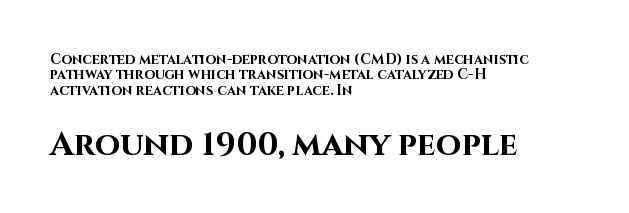
{"serif": "no", "italic": "no", "bold": "yes", "weight": "bold", "width": "normal", "stroke_contrast": "high", "x_height": "large", "monospaced": "no", "underline": "no", "align": "left", "line_spacing": "tight", "line_spacing_ratio": 1.09, "letter_spacing": "normal", "letter_spacing_em": 0.0, "larger_block": "second", "size_ratio": 2.36, "glyph_px": 33}
